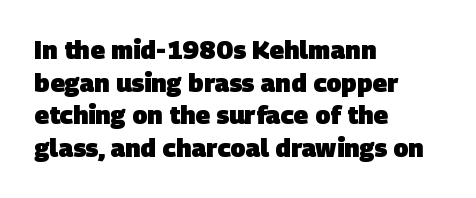
Letter spacing: default. The font is running at its bold setting. The rows are spaced the way most documents space them. Only glyphs here, with clear space below each row.
